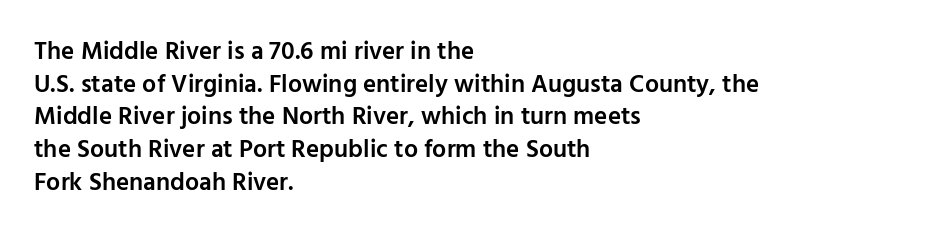
{"italic": "no", "bold": "semi", "underline": "no", "align": "left", "line_spacing": "normal", "line_spacing_ratio": 1.31, "letter_spacing": "normal", "letter_spacing_em": 0.0, "glyph_px": 25}
